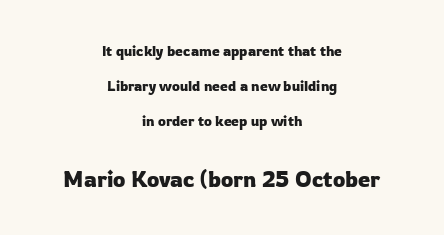
The image shows 22 px text type, upright; set centered, loose line spacing (2.5x), normal letter spacing, not underlined; the second (bottom) block is 1.57x larger.
